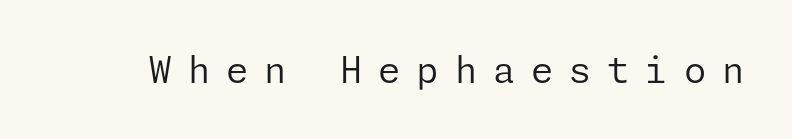
{"serif": "no", "italic": "no", "bold": "no", "weight": "regular", "width": "normal", "stroke_contrast": "low", "x_height": "medium", "underline": "no", "letter_spacing": "wide", "letter_spacing_em": 0.44, "glyph_px": 36}
